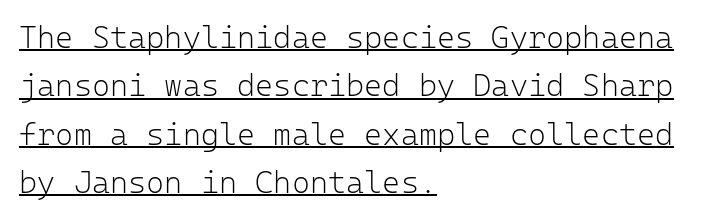
The image shows 31 px light sans-serif type, upright, monospaced; set left-aligned, normal line spacing (1.56x), normal letter spacing, underlined; low stroke contrast and a medium x-height.
